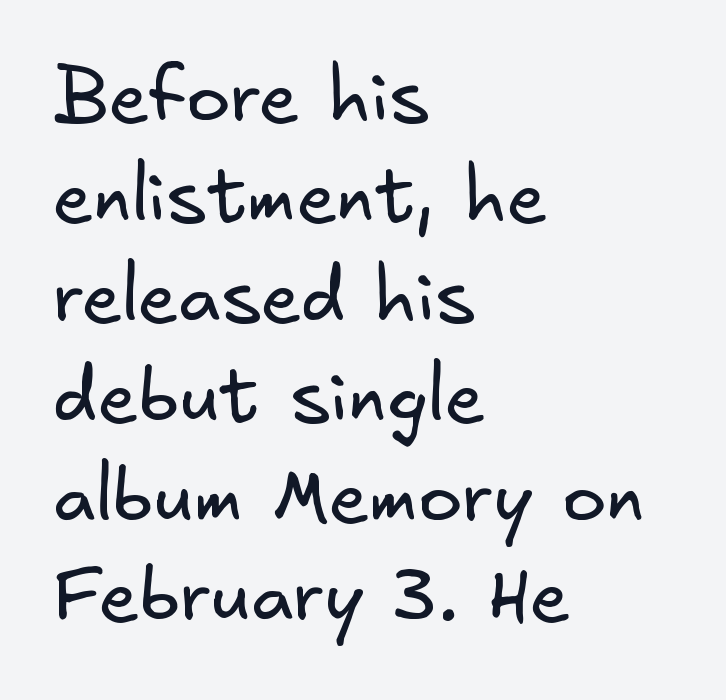
The type is set solid horizontally, with unmodified tracking. The leading is moderate, giving the passage an even texture. Only glyphs here, with clear space below each row. The letters look calm and open, with moderate or lighter stems.
